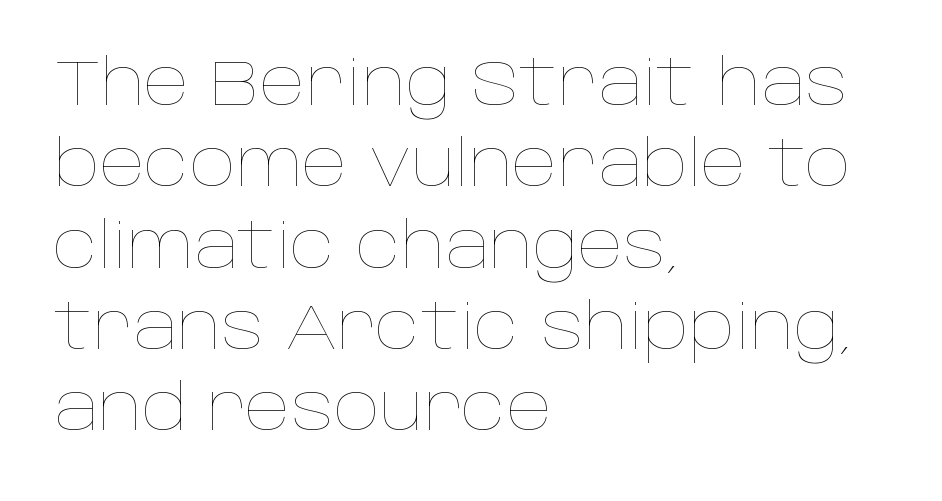
The image shows 64 px thin type, upright; set left-aligned, normal line spacing (1.27x), normal letter spacing, not underlined; low stroke contrast and a large x-height.
